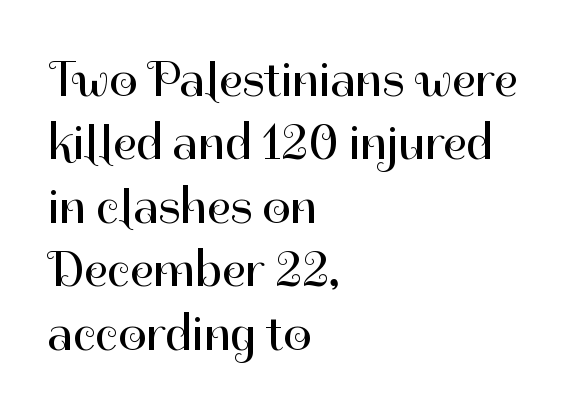
{"serif": "no", "italic": "no", "bold": "no", "weight": "regular", "width": "normal", "stroke_contrast": "high", "x_height": "medium", "monospaced": "no", "underline": "no", "align": "left", "line_spacing": "normal", "line_spacing_ratio": 1.27, "letter_spacing": "normal", "letter_spacing_em": 0.0, "glyph_px": 50}
